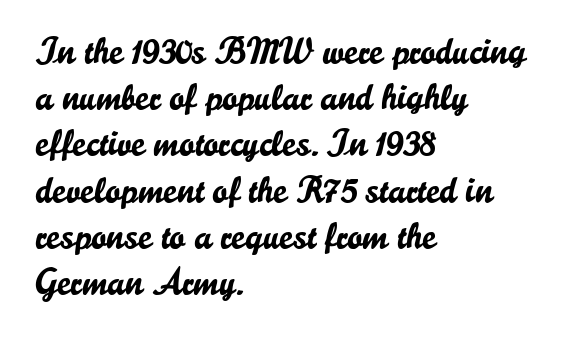
How would I describe the line gaps? Plain and ordinary. This is sans-serif lettering, the kind often seen on screens and signage. Characters follow at the spacing the type designer built in. Each line starts at the same left margin while the right side varies. The passage shown is typed in a proportional face where columns would drift. No word sits above an underline.
